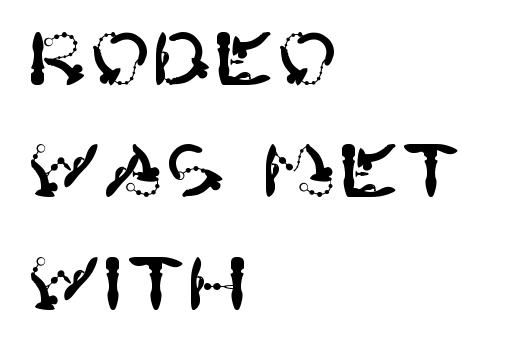
Q: Is the text italic (slanted)? A: No, it is upright.
Q: Is the typeface a serif or a sans-serif typeface? A: Sans-serif.
Q: Is the text underlined? A: No.
Q: How is the paragraph aligned? A: Left-aligned.
Q: Is the spacing between letters normal or unusually wide? A: Normal.
Q: Is the spacing between lines tight, normal or loose? A: Normal.
Q: Width (condensed, normal, or wide)? A: Normal.
Q: Stroke contrast? A: High.
Q: x-height? A: Large.
